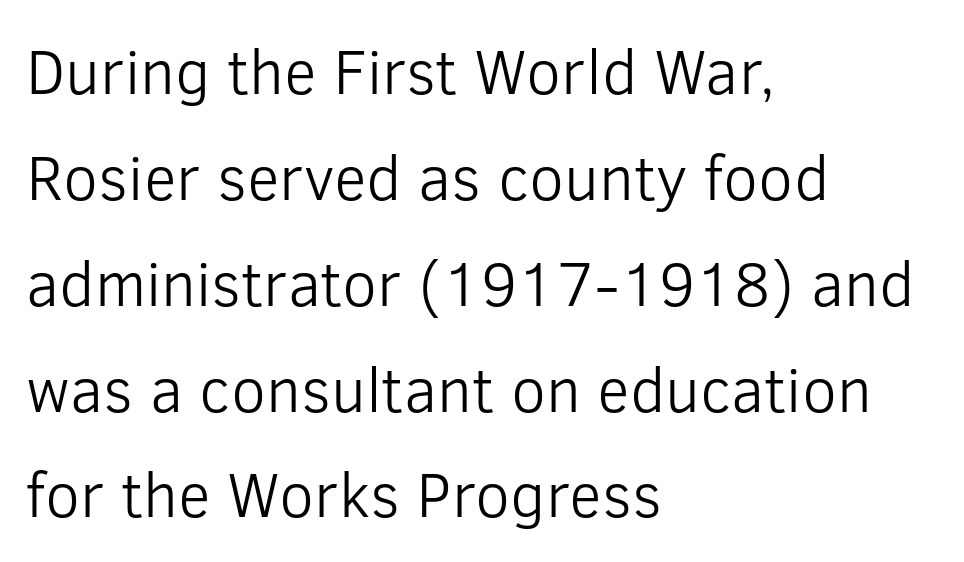
Q: Is the text bold? A: No.
Q: Is the text italic (slanted)? A: No, it is upright.
Q: Is the typeface a serif or a sans-serif typeface? A: Sans-serif.
Q: Is the text underlined? A: No.
Q: How is the paragraph aligned? A: Left-aligned.
Q: Is the spacing between letters normal or unusually wide? A: Normal.
Q: Is the spacing between lines tight, normal or loose? A: Normal.
Q: Width (condensed, normal, or wide)? A: Normal.
Q: Stroke contrast? A: Low.
Q: x-height? A: Medium.
Q: Monospaced? A: No.
